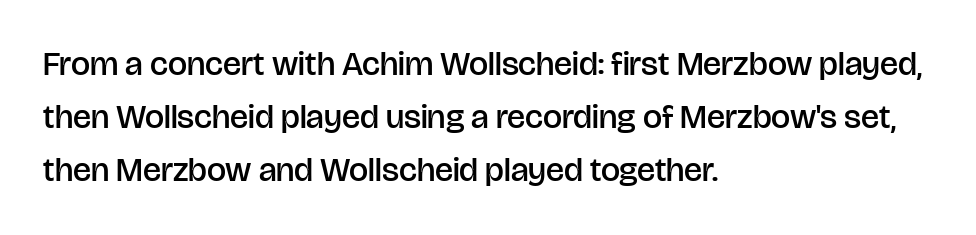
{"serif": "no", "italic": "no", "bold": "semi", "weight": "semibold", "width": "normal", "stroke_contrast": "low", "x_height": "large", "monospaced": "no", "underline": "no", "align": "left", "line_spacing": "normal", "line_spacing_ratio": 1.56, "letter_spacing": "normal", "letter_spacing_em": 0.0, "glyph_px": 34}
